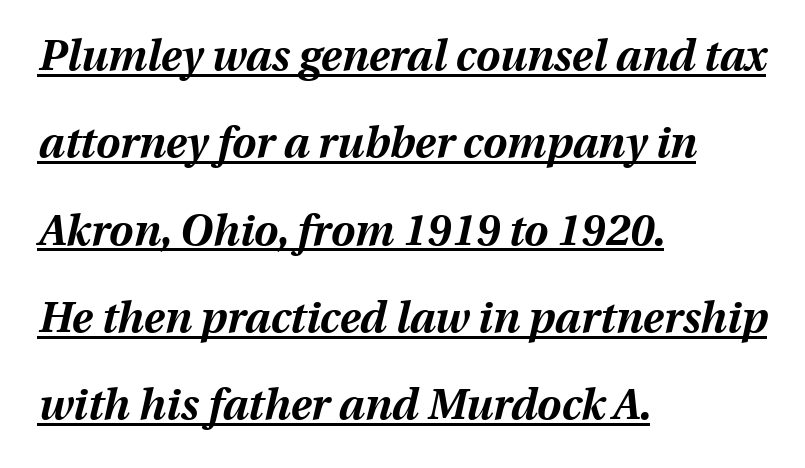
The image shows 43 px bold type, italic (leaning right); set left-aligned, loose line spacing (2.03x), normal letter spacing, underlined; medium stroke contrast and a medium x-height.
